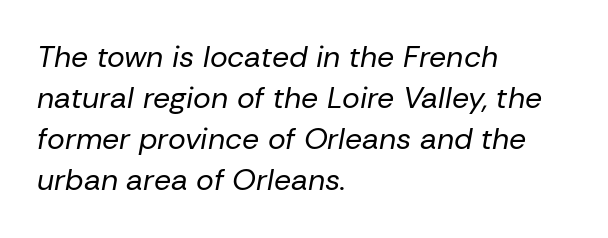
A typesetter would call this zero additional tracking. Students, observe: this is what conventionally led text looks like. Stem width sits at or under what a default text font uses. A clean baseline with only descenders dipping below it. A typesetter would call this proportional, since set widths differ per character. If you drew a line through each stem, it would be angled.
